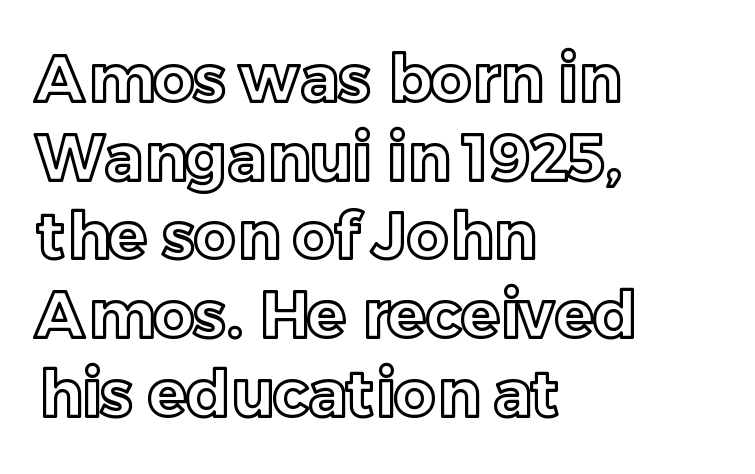
{"italic": "no", "width": "normal", "x_height": "medium", "monospaced": "no", "underline": "no", "align": "left", "line_spacing_ratio": 1.23, "letter_spacing": "normal", "letter_spacing_em": 0.0, "glyph_px": 64}
